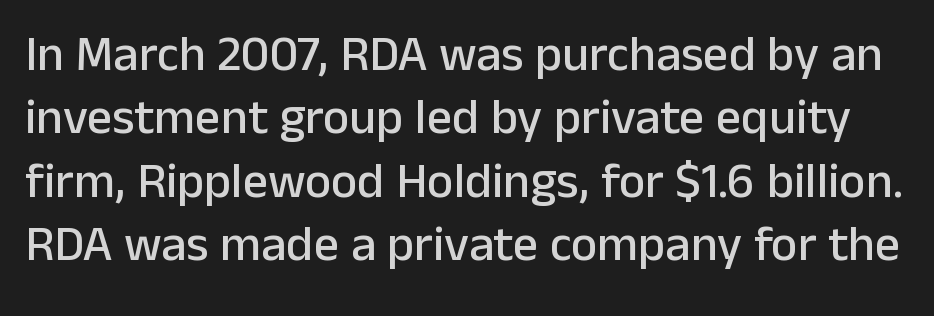
Letterform terminals end flat and unadorned throughout the passage. Reading down the column, the eye jumps a familiar distance to each next line. A roman cut, with each character standing at attention. Underlining? Definitely not there.
